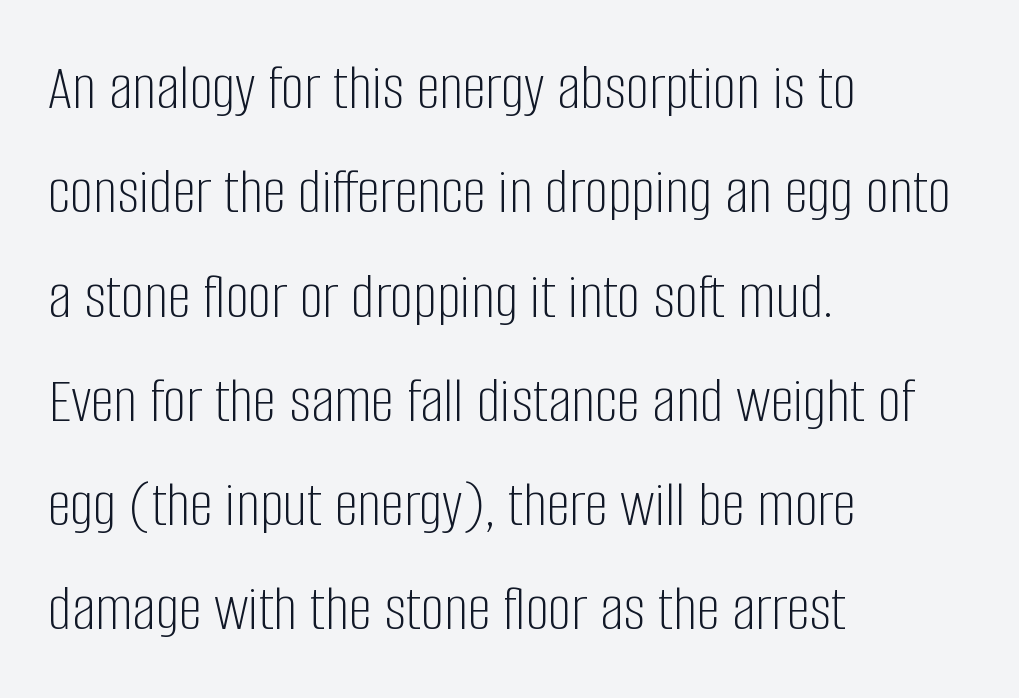
The image shows 66 px light, condensed sans-serif type, upright; set left-aligned, normal line spacing (1.58x), normal letter spacing, not underlined; low stroke contrast and a large x-height.
